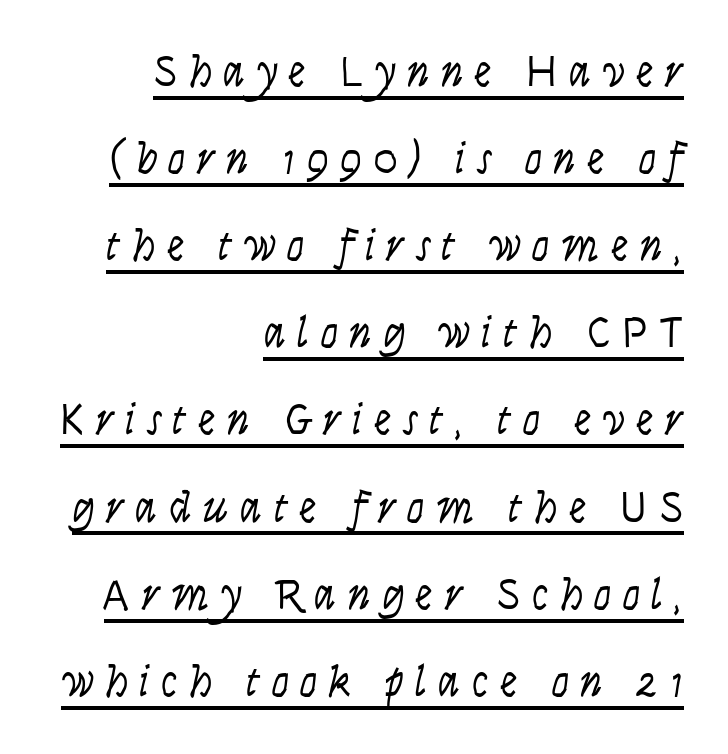
Q: Is the text bold? A: No.
Q: Is the text italic (slanted)? A: Yes.
Q: Is the typeface a serif or a sans-serif typeface? A: Sans-serif.
Q: Is the text underlined? A: Yes.
Q: How is the paragraph aligned? A: Right-aligned.
Q: Is the spacing between letters normal or unusually wide? A: Unusually wide.
Q: Is the spacing between lines tight, normal or loose? A: Loose.
Q: Width (condensed, normal, or wide)? A: Condensed.
Q: Stroke contrast? A: Low.
Q: x-height? A: Large.
Q: Monospaced? A: No.
